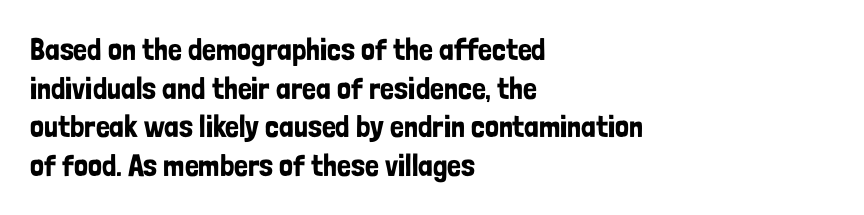
The image shows 31 px condensed sans-serif type, upright; set left-aligned, normal line spacing (1.25x), normal letter spacing, not underlined; low stroke contrast and a medium x-height.
